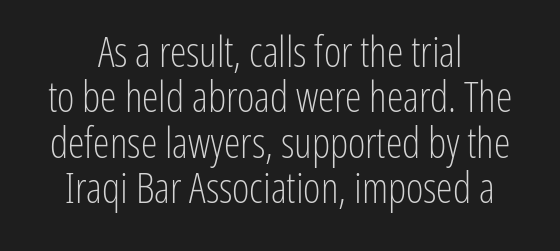
{"serif": "no", "italic": "no", "bold": "no", "weight": "light", "width": "condensed", "stroke_contrast": "low", "x_height": "medium", "monospaced": "no", "underline": "no", "line_spacing": "tight", "line_spacing_ratio": 1.08, "letter_spacing": "normal", "letter_spacing_em": 0.0, "glyph_px": 42}
